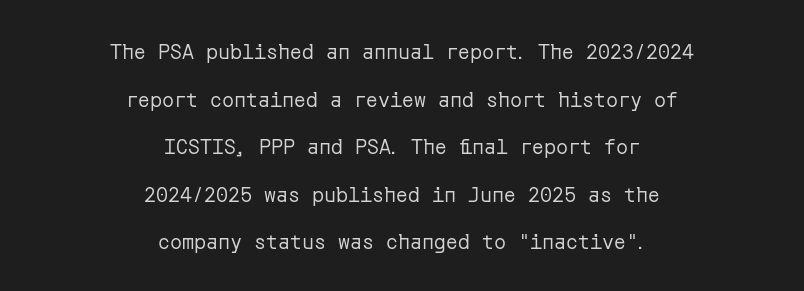
The image shows 20 px text type, upright; set centered, loose line spacing (2.38x), normal letter spacing, not underlined.
